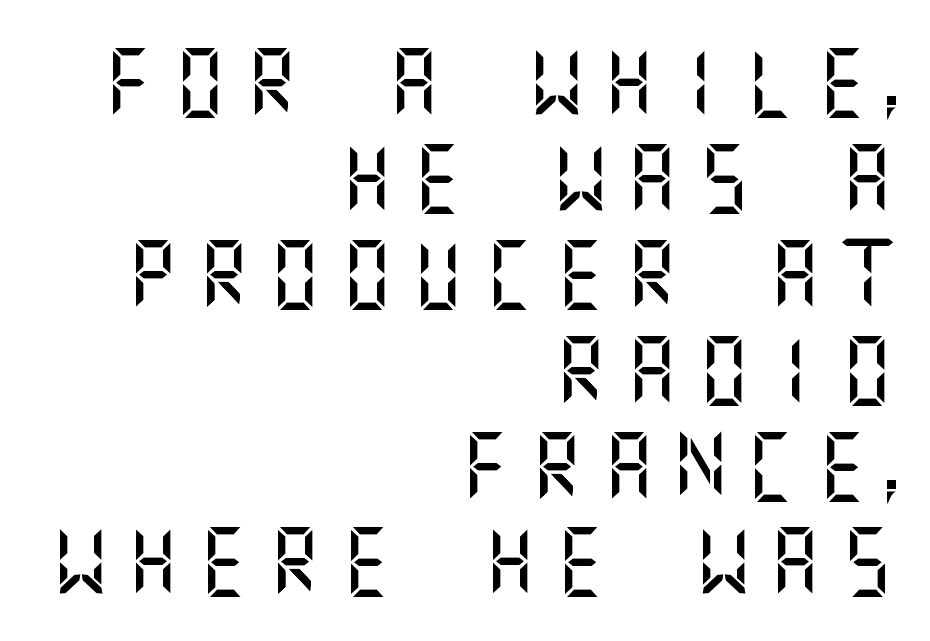
{"serif": "no", "italic": "no", "width": "normal", "stroke_contrast": "medium", "x_height": "large", "underline": "no", "align": "right", "line_spacing": "normal", "line_spacing_ratio": 1.41, "letter_spacing": "wide", "letter_spacing_em": 0.25, "glyph_px": 68}
